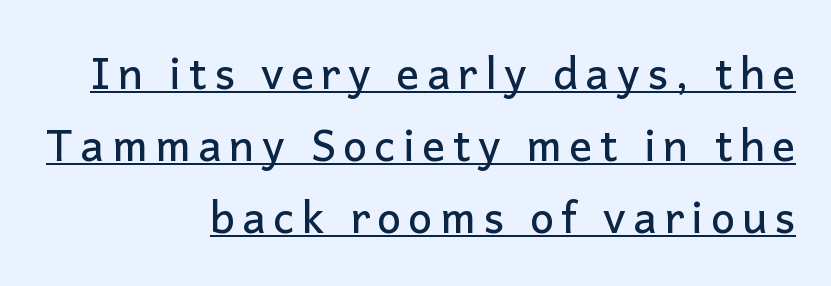
The line-height multiplier appears to be the usual default. Proportional: the letters do not fall into vertical columns. The letters stand upright; this is a roman face. The specimen includes a rule beneath the text block's lines.
